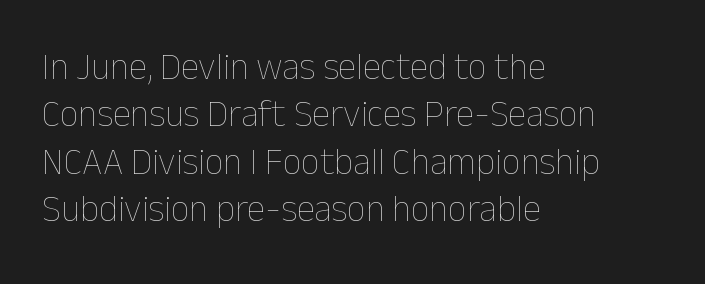
The image shows 37 px thin type, upright; set left-aligned, normal line spacing (1.28x), normal letter spacing, not underlined; low stroke contrast and a medium x-height.
